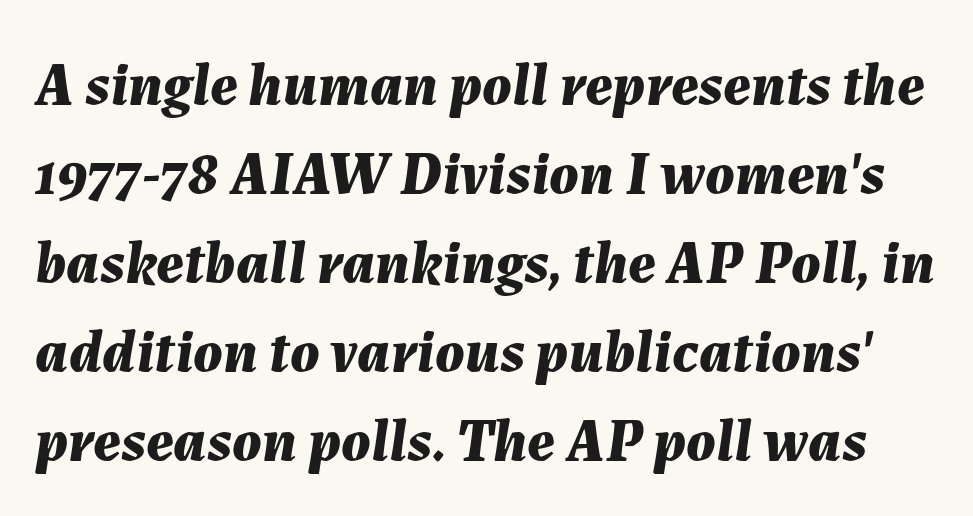
The text carries the slant typical of an italic or oblique font. Looks like regular typesetting: each glyph gets only the width it needs. The passage shown is not underscored anywhere. Does the leading feel generous? No, just average. Standard letterfit; no display-style spreading of the glyphs. These words are printed bold, with thick strokes throughout.
